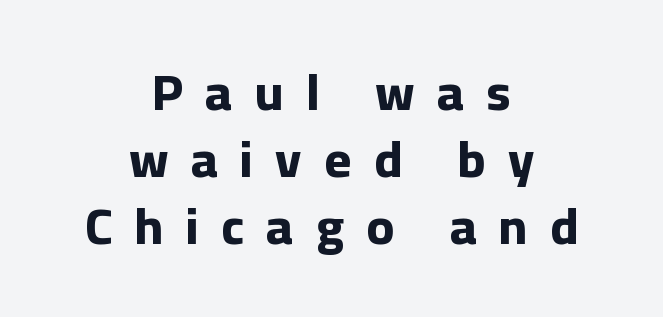
The image shows 51 px bold sans-serif type, upright; set centered, normal line spacing (1.31x), unusually wide letter spacing (+0.44 em), not underlined; low stroke contrast and a medium x-height.
